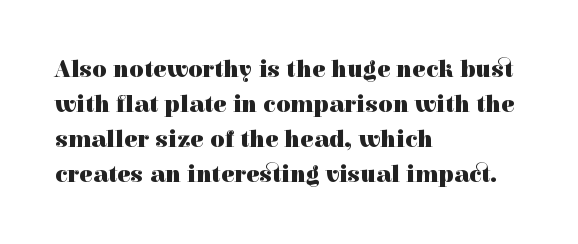
Q: Is the text bold? A: Yes.
Q: Is the text italic (slanted)? A: No, it is upright.
Q: Is the text underlined? A: No.
Q: How is the paragraph aligned? A: Left-aligned.
Q: Is the spacing between letters normal or unusually wide? A: Normal.
Q: Is the spacing between lines tight, normal or loose? A: Normal.
